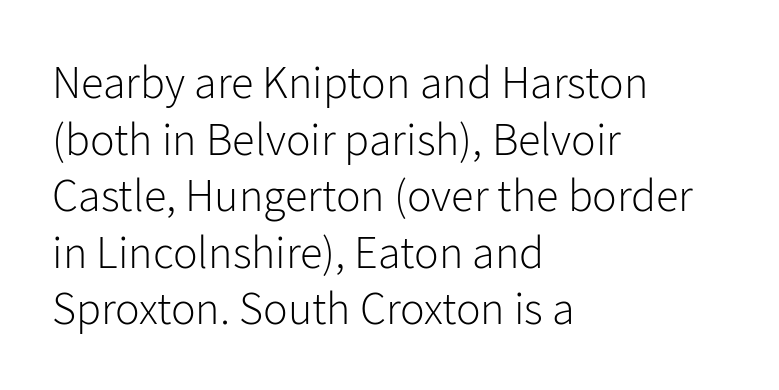
The image shows 46 px light sans-serif type, upright; set left-aligned, line spacing 1.23x, normal letter spacing, not underlined; low stroke contrast and a medium x-height.
